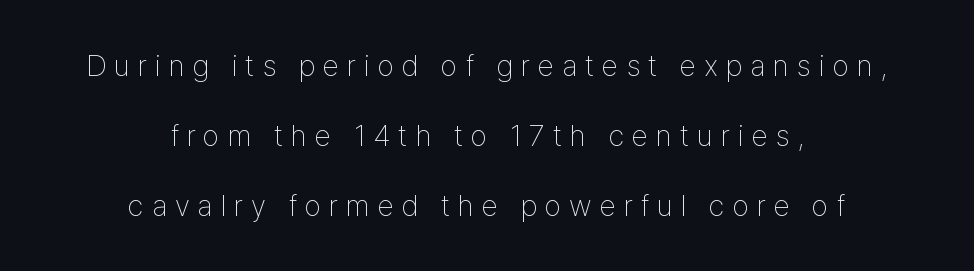
This sample uses expanded letter spacing, leaving extra air between glyphs. Both edges are ragged and mirror each other, which tells us the setting is centered. Are there feet on the stems? There aren't — it's a sans. This reads as an unemphasized weight, regular at the heaviest. Upright lettering throughout. Check the space under the baseline: it is left empty.
